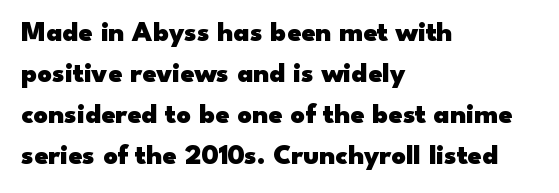
Q: Is the text bold? A: Yes.
Q: Is the text italic (slanted)? A: No, it is upright.
Q: Is the typeface a serif or a sans-serif typeface? A: Sans-serif.
Q: Is the text underlined? A: No.
Q: How is the paragraph aligned? A: Left-aligned.
Q: Is the spacing between letters normal or unusually wide? A: Normal.
Q: Is the spacing between lines tight, normal or loose? A: Normal.
Q: Width (condensed, normal, or wide)? A: Wide.
Q: Stroke contrast? A: Low.
Q: x-height? A: Small.
Q: Monospaced? A: No.
